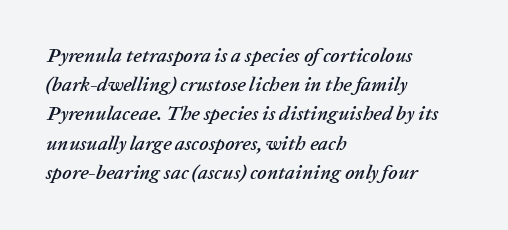
The image shows 20 px text type, italic (leaning right); set left-aligned, normal line spacing (1.46x), normal letter spacing, not underlined.
